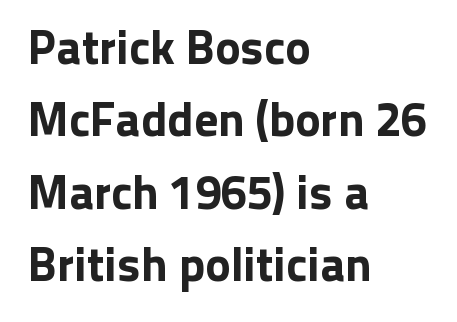
This sample has the flowing, uneven cadence of proportional lettering. Underline: absent. Quick note: interline space is typical. The letters stand upright; this is a roman face. This sample uses a sans-serif face.
